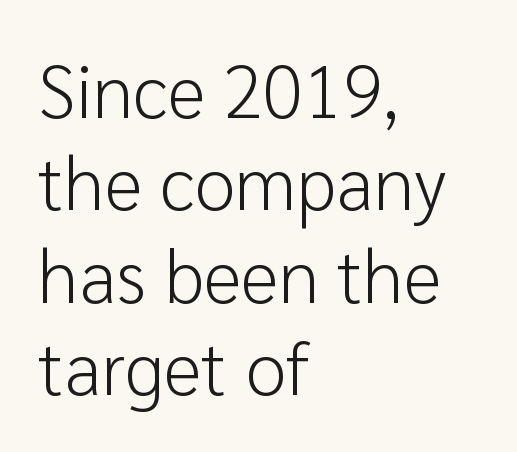
{"serif": "no", "italic": "no", "bold": "no", "weight": "light", "width": "normal", "stroke_contrast": "low", "x_height": "medium", "monospaced": "no", "underline": "no", "align": "left", "line_spacing": "normal", "line_spacing_ratio": 1.25, "letter_spacing": "normal", "letter_spacing_em": 0.0, "glyph_px": 74}
